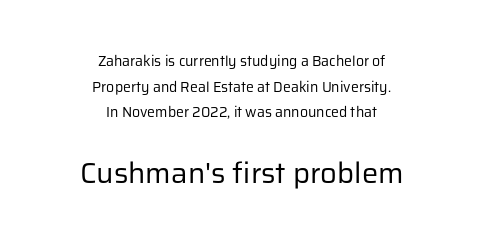
{"serif": "no", "italic": "no", "bold": "no", "weight": "regular", "width": "normal", "stroke_contrast": "low", "x_height": "medium", "monospaced": "no", "underline": "no", "align": "center", "line_spacing_ratio": 1.83, "letter_spacing": "normal", "letter_spacing_em": 0.0, "larger_block": "second", "size_ratio": 2.07, "glyph_px": 29}
